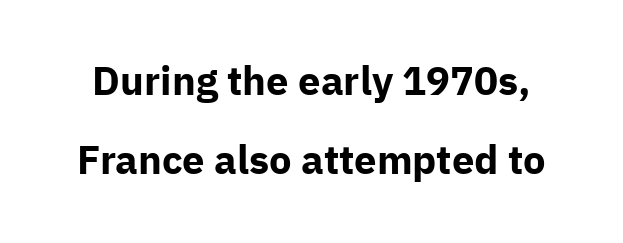
The image shows 40 px bold sans-serif type, upright; set loose line spacing (1.98x), normal letter spacing, not underlined; low stroke contrast and a medium x-height.
